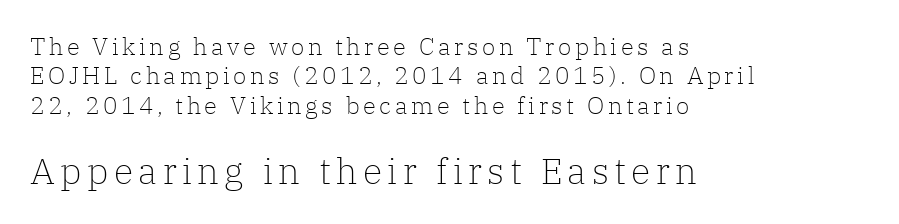
Proportional: the letters do not fall into vertical columns. Whoever set this made the second block the dominant, larger element. A bare baseline throughout the passage. It's the straight-up-and-down kind of type. The setting favours the left margin, as ordinary paragraphs usually do. Ink coverage per letter is moderate at most.
